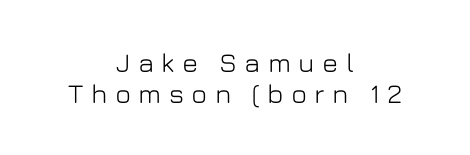
The image shows 27 px text type, upright; set centered, line spacing 1.16x, unusually wide letter spacing (+0.27 em), not underlined.
